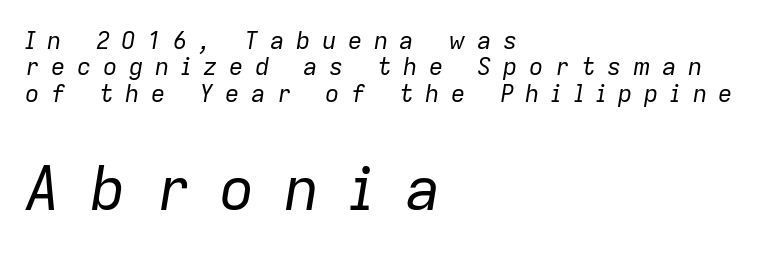
Compared with typical body copy, the letter spacing here is much looser. Character widths vary here, with narrow letters taking less room than wide ones. Each new line begins almost immediately beneath the previous one. The whole block is typeset with a tilt. The designer gave the closing block more size than the opening block.
